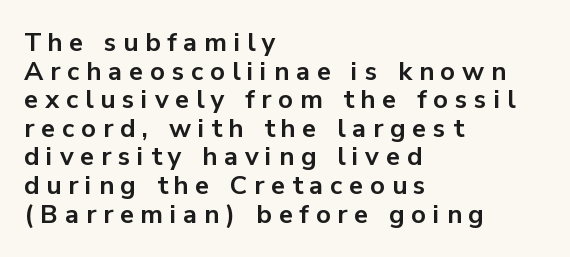
The image shows 26 px bold type, upright; set left-aligned, tight line spacing (1.1x), unusually wide letter spacing (+0.26 em), not underlined.
